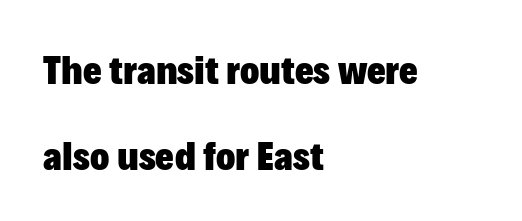
Q: Is the text bold? A: Yes.
Q: Is the text italic (slanted)? A: No, it is upright.
Q: Is the typeface a serif or a sans-serif typeface? A: Sans-serif.
Q: Is the text underlined? A: No.
Q: How is the paragraph aligned? A: Left-aligned.
Q: Is the spacing between letters normal or unusually wide? A: Normal.
Q: Is the spacing between lines tight, normal or loose? A: Loose.
Q: Width (condensed, normal, or wide)? A: Normal.
Q: Stroke contrast? A: Low.
Q: x-height? A: Medium.
Q: Monospaced? A: No.
